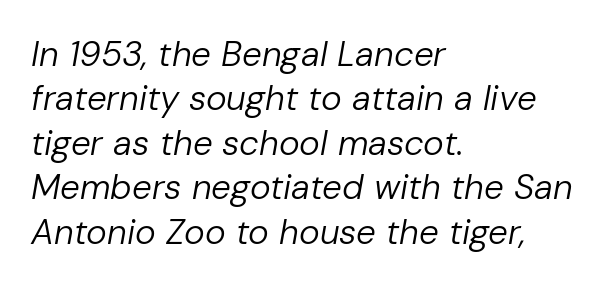
{"italic": "yes", "lean": "right", "slant_degrees": 10, "bold": "no", "weight": "regular", "width": "normal", "stroke_contrast": "low", "x_height": "medium", "monospaced": "no", "underline": "no", "align": "left", "line_spacing": "normal", "line_spacing_ratio": 1.27, "letter_spacing": "normal", "letter_spacing_em": 0.0, "glyph_px": 35}
